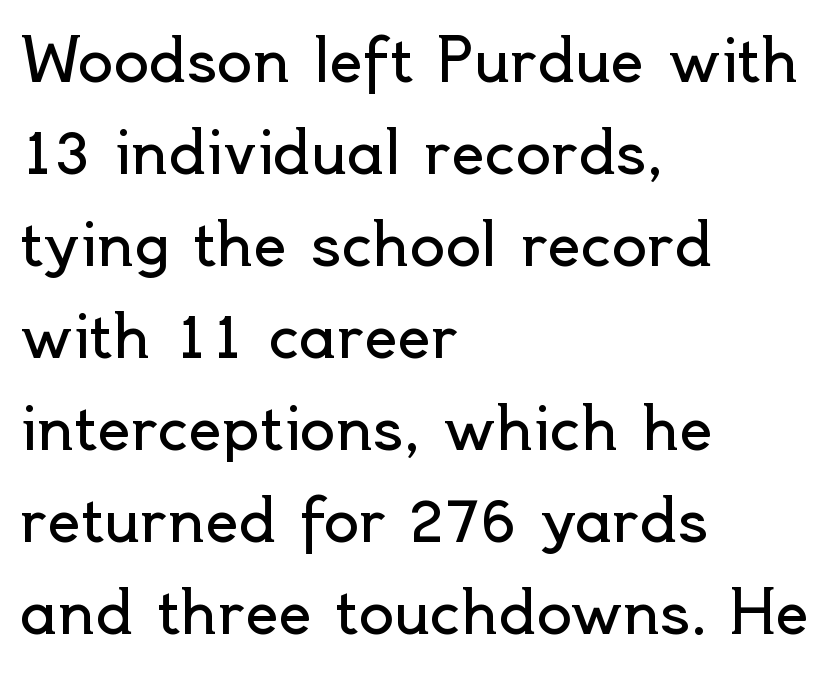
Q: Is the text bold? A: No.
Q: Is the text italic (slanted)? A: No, it is upright.
Q: Is the typeface a serif or a sans-serif typeface? A: Sans-serif.
Q: Is the text underlined? A: No.
Q: How is the paragraph aligned? A: Left-aligned.
Q: Is the spacing between letters normal or unusually wide? A: Normal.
Q: Is the spacing between lines tight, normal or loose? A: Normal.
Q: Width (condensed, normal, or wide)? A: Normal.
Q: x-height? A: Small.
Q: Monospaced? A: No.
